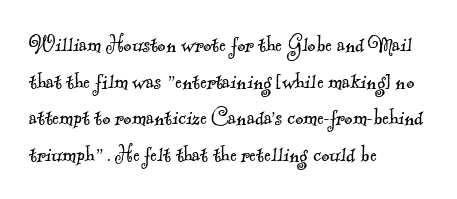
Honestly, the letter spacing is just normal — you wouldn't notice it. Ink coverage per letter is moderate at most. The lines in this sample share a left origin and differ only in where they stop. Is there much room between lines? A standard amount, neither cramped nor airy.
